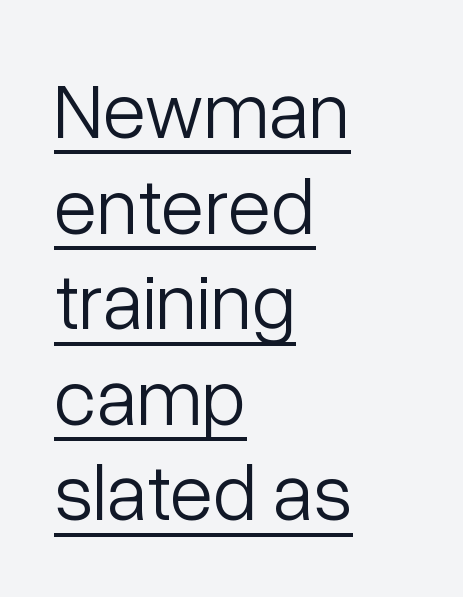
This sample uses an upright cut, with every glyph sitting square on the baseline. A continuous stroke trails under the words, as in a hyperlink. Each line starts at the same left margin while the right side varies. A typesetter would label this face a sans. You could call the tracking neutral — neither tight nor loose.
